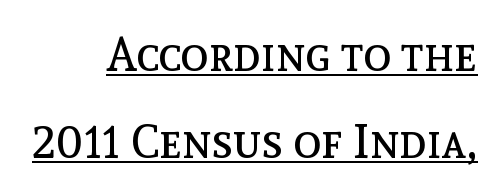
{"italic": "no", "bold": "no", "weight": "regular", "width": "normal", "x_height": "medium", "monospaced": "no", "underline": "yes", "align": "right", "line_spacing_ratio": 1.85, "letter_spacing": "normal", "letter_spacing_em": 0.0, "glyph_px": 47}
